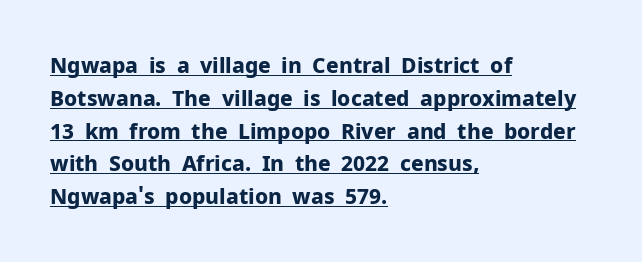
Q: Is the text bold? A: Yes.
Q: Is the text italic (slanted)? A: No, it is upright.
Q: Is the text underlined? A: Yes.
Q: How is the paragraph aligned? A: Left-aligned.
Q: Is the spacing between letters normal or unusually wide? A: Normal.
Q: Is the spacing between lines tight, normal or loose? A: Normal.
